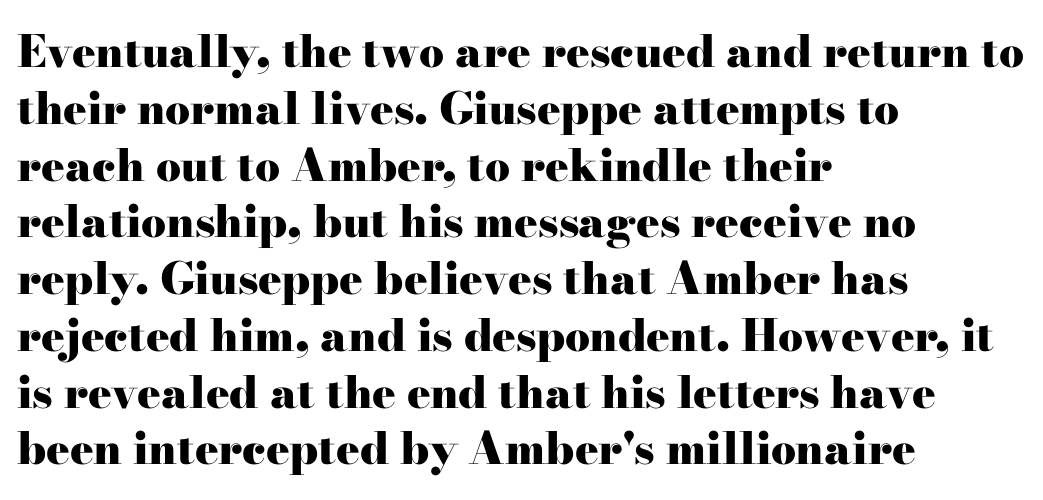
Q: Is the text bold? A: Yes.
Q: Is the text italic (slanted)? A: No, it is upright.
Q: Is the typeface a serif or a sans-serif typeface? A: Serif.
Q: Is the text underlined? A: No.
Q: How is the paragraph aligned? A: Left-aligned.
Q: Is the spacing between letters normal or unusually wide? A: Normal.
Q: Is the spacing between lines tight, normal or loose? A: Normal.
Q: Width (condensed, normal, or wide)? A: Wide.
Q: Stroke contrast? A: High.
Q: x-height? A: Small.
Q: Monospaced? A: No.
